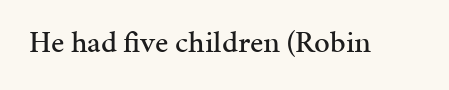
The image shows 31 px serif type, upright; set normal letter spacing, not underlined; medium stroke contrast and a medium x-height.
